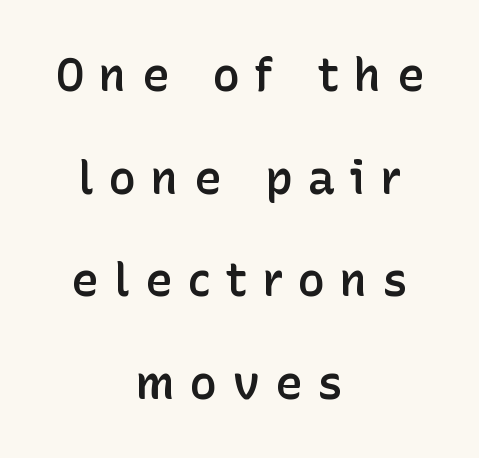
{"serif": "no", "italic": "no", "bold": "semi", "weight": "semibold", "width": "normal", "stroke_contrast": "low", "x_height": "medium", "monospaced": "no", "underline": "no", "align": "center", "line_spacing": "loose", "line_spacing_ratio": 2.23, "letter_spacing": "wide", "letter_spacing_em": 0.32, "glyph_px": 46}
